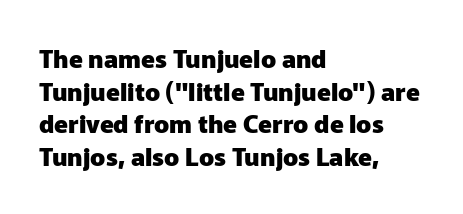
The image shows 25 px bold type, upright; set left-aligned, normal line spacing (1.31x), normal letter spacing, not underlined.
